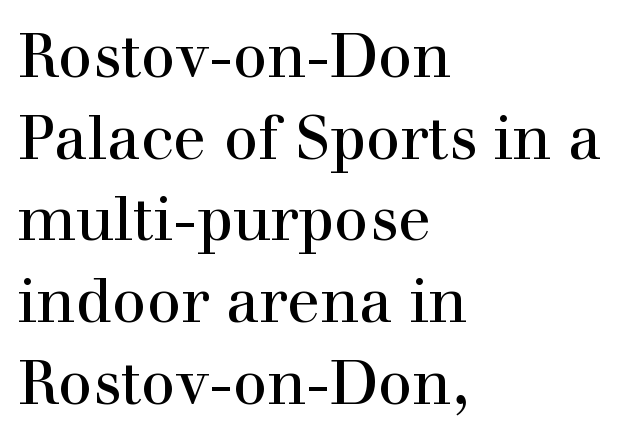
Horizontal bands of white between lines are of average thickness. Font category for this specimen: serif. The rendering anchors every line to the left-hand side. How are the letters spaced? Ordinarily, with no added tracking. Clear beneath every line of the passage.
